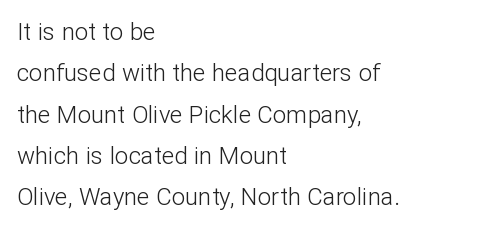
Q: Is the text bold? A: No.
Q: Is the text italic (slanted)? A: No, it is upright.
Q: Is the text underlined? A: No.
Q: How is the paragraph aligned? A: Left-aligned.
Q: Is the spacing between letters normal or unusually wide? A: Normal.
